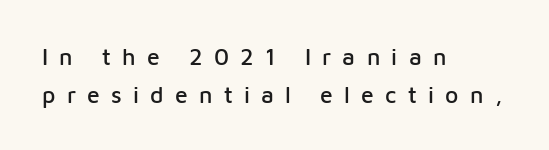
{"italic": "no", "underline": "no", "align": "left", "line_spacing": "normal", "line_spacing_ratio": 1.64, "letter_spacing": "wide", "letter_spacing_em": 0.49, "glyph_px": 23}
